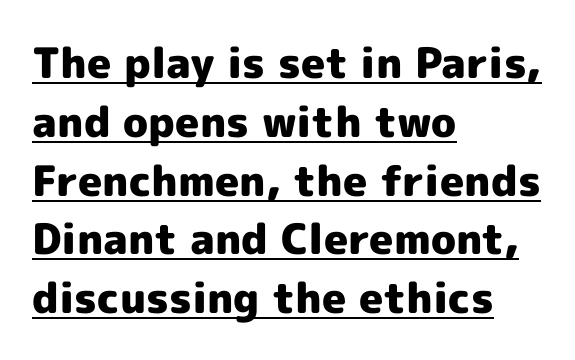
{"serif": "no", "italic": "no", "bold": "yes", "weight": "heavy", "width": "normal", "x_height": "medium", "monospaced": "no", "underline": "yes", "align": "left", "line_spacing": "normal", "line_spacing_ratio": 1.4, "letter_spacing": "normal", "letter_spacing_em": 0.0, "glyph_px": 42}
